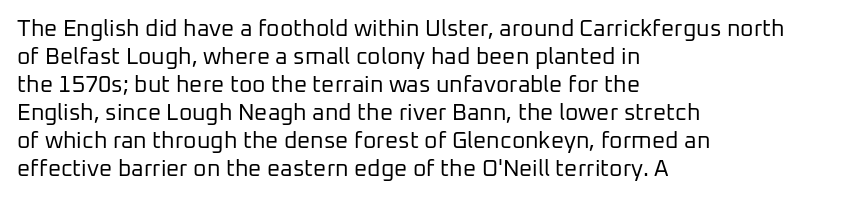
{"italic": "no", "bold": "no", "underline": "no", "align": "left", "line_spacing_ratio": 1.22, "letter_spacing": "normal", "letter_spacing_em": 0.0, "glyph_px": 23}
